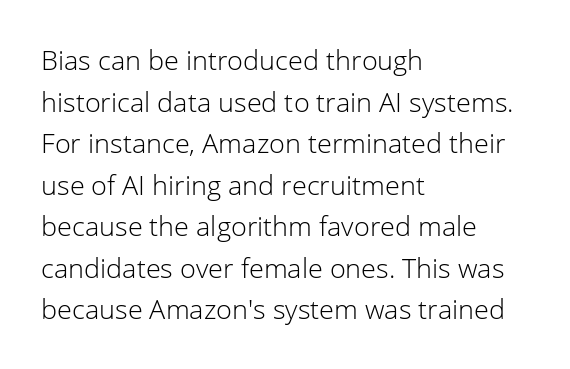
This sample uses an upright cut, with every glyph sitting square on the baseline. Lines of text with bare space underneath. The setting favours the left margin, as ordinary paragraphs usually do. Leading: standard. The typesetting does not lean heavy: it is not bold. You could call the tracking neutral — neither tight nor loose.
